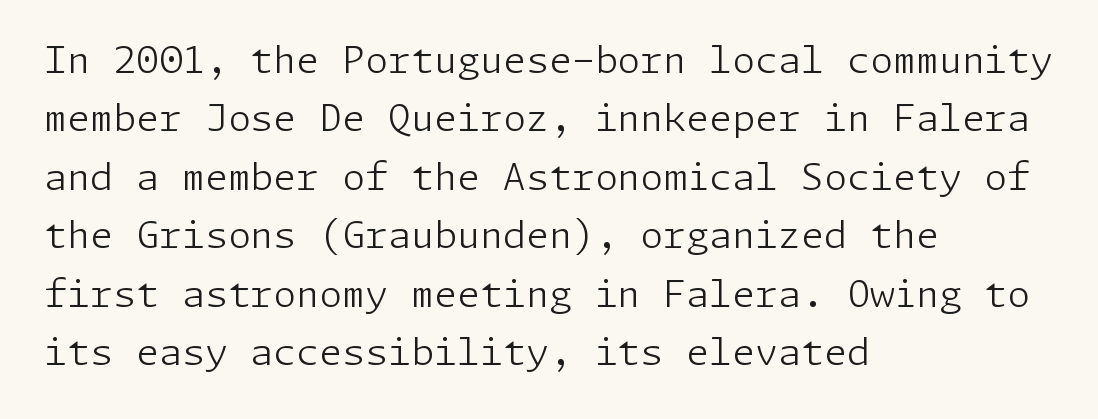
Interline gaps are of average width in this sample. The strip under each line holds only bare page. The ragged edge is on the right, which tells us the setting is flush left. In terms of letterspacing, this is plain default setting. Italic? Not at all — the glyphs are vertical.
